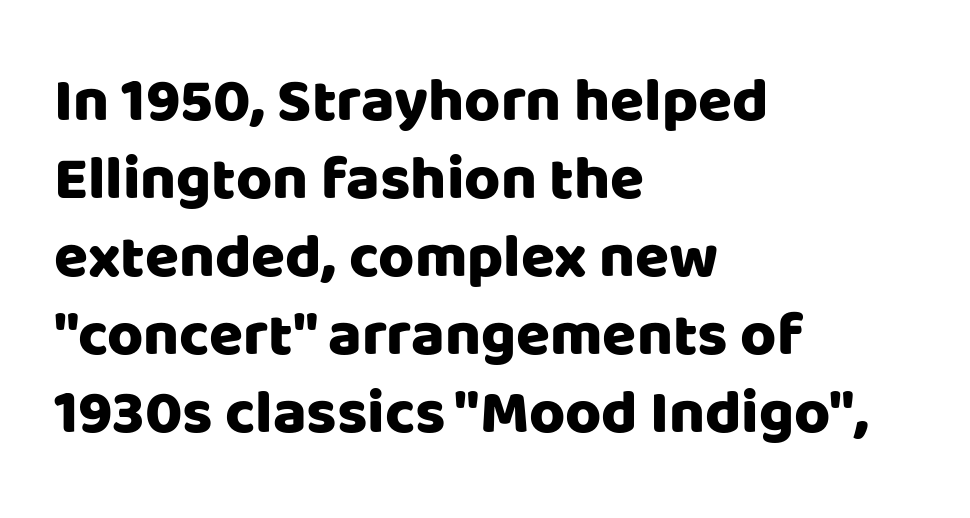
{"serif": "no", "italic": "no", "width": "normal", "stroke_contrast": "low", "x_height": "large", "monospaced": "no", "underline": "no", "align": "left", "line_spacing": "normal", "line_spacing_ratio": 1.26, "letter_spacing": "normal", "letter_spacing_em": 0.0, "glyph_px": 62}
